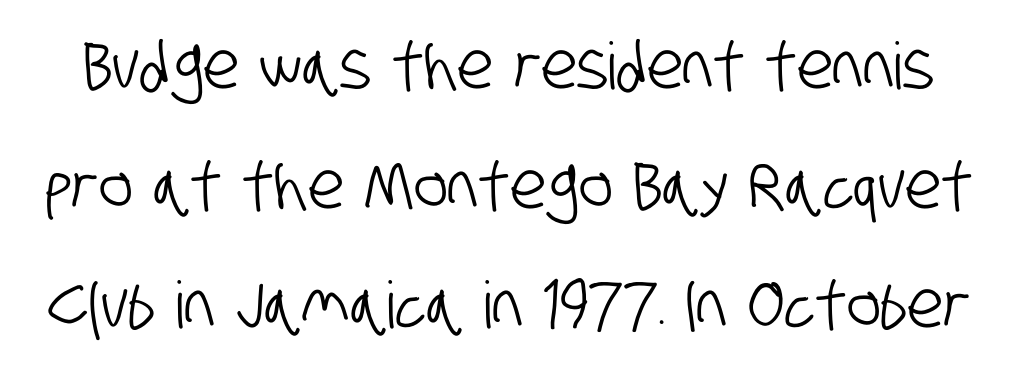
Lines of text with bare space underneath. Caption: standard tracking, unaltered. These lines are composed in type without serifs. Do the characters align in a grid? No, the font is proportional.
